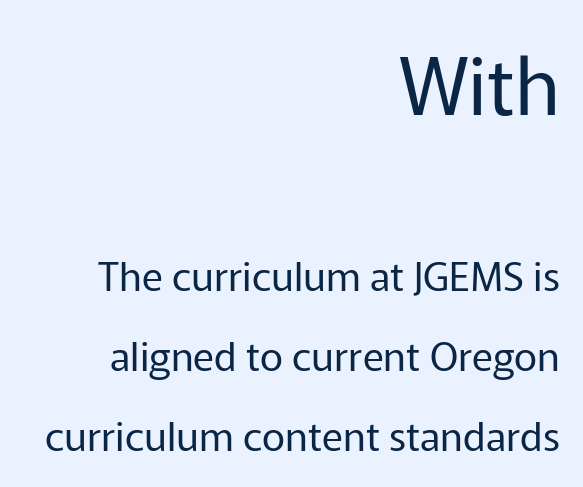
The image shows 79 px regular-weight sans-serif type, upright; set right-aligned, loose line spacing (2.0x), normal letter spacing, not underlined; the first (top) block is 1.98x larger; low stroke contrast and a medium x-height.
